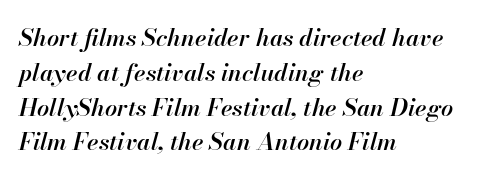
{"italic": "yes", "lean": "right", "slant_degrees": 13, "bold": "semi", "underline": "no", "align": "left", "line_spacing": "normal", "line_spacing_ratio": 1.45, "letter_spacing": "normal", "letter_spacing_em": 0.0, "glyph_px": 24}
